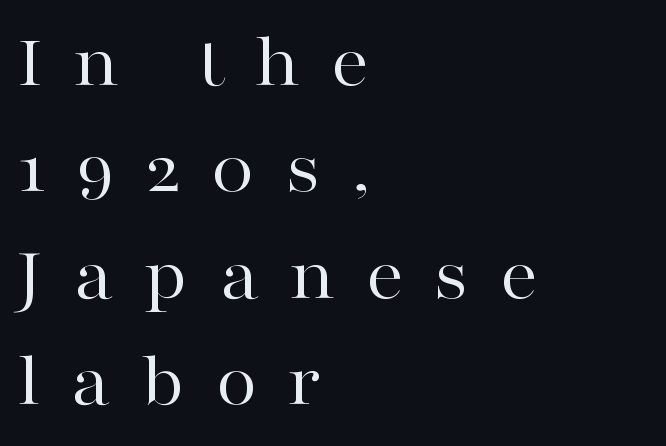
The image shows 76 px regular-weight, wide serif type, upright; set left-aligned, normal line spacing (1.4x), unusually wide letter spacing (+0.39 em), not underlined; high stroke contrast and a medium x-height.
